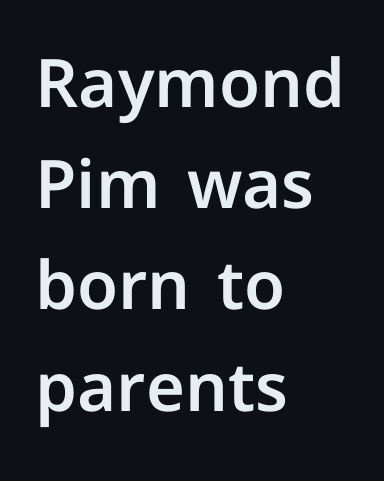
The image shows 67 px sans-serif type, upright; set left-aligned, normal line spacing (1.51x), normal letter spacing, not underlined; low stroke contrast and a medium x-height.
